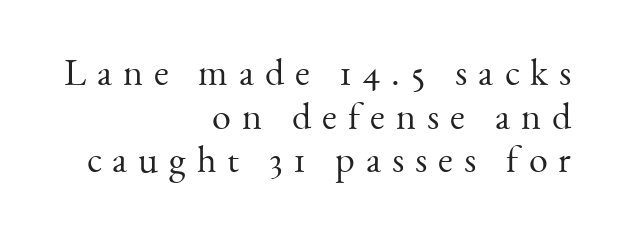
{"serif": "yes", "italic": "no", "bold": "no", "weight": "light", "width": "normal", "stroke_contrast": "medium", "x_height": "small", "monospaced": "no", "underline": "no", "align": "right", "line_spacing": "tight", "line_spacing_ratio": 1.15, "letter_spacing": "wide", "letter_spacing_em": 0.29, "glyph_px": 38}
